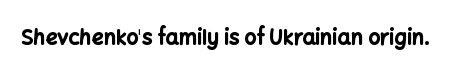
The image shows 21 px bold type, upright; set normal letter spacing, not underlined.
